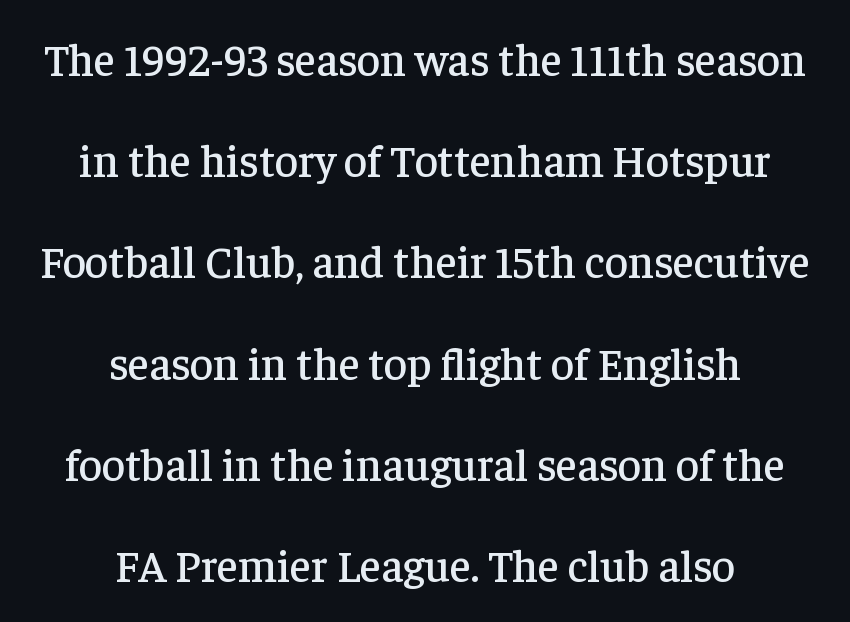
{"serif": "yes", "italic": "no", "width": "normal", "stroke_contrast": "low", "x_height": "medium", "monospaced": "no", "underline": "no", "align": "center", "line_spacing": "loose", "line_spacing_ratio": 2.25, "letter_spacing": "normal", "letter_spacing_em": 0.0, "glyph_px": 45}
